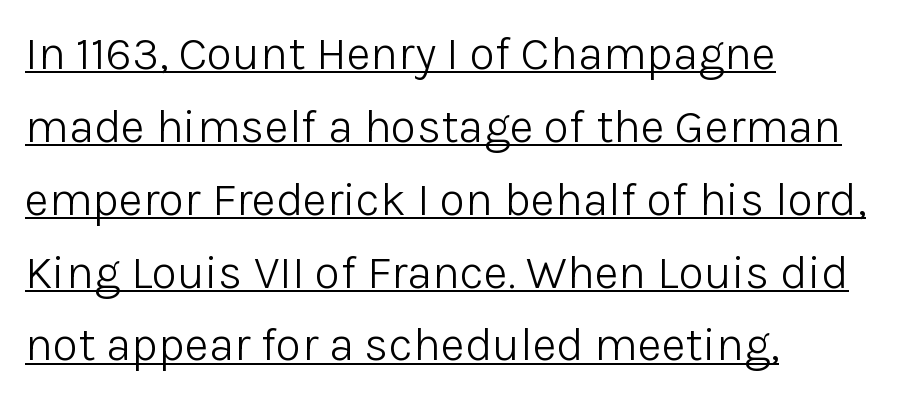
The image shows 47 px light sans-serif type, upright; set left-aligned, normal line spacing (1.55x), normal letter spacing, underlined; low stroke contrast and a medium x-height.
